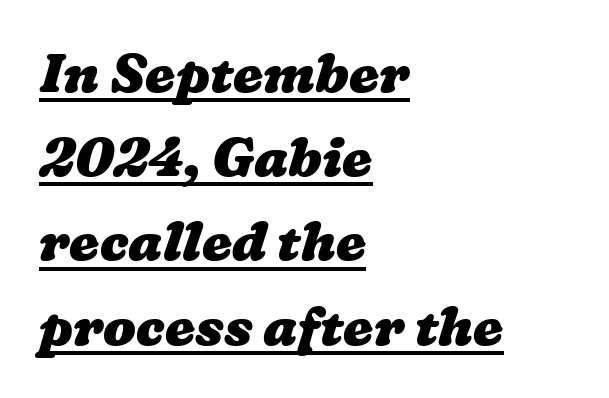
Q: Is the text bold? A: Yes.
Q: Is the text underlined? A: Yes.
Q: How is the paragraph aligned? A: Left-aligned.
Q: Is the spacing between letters normal or unusually wide? A: Normal.
Q: Is the spacing between lines tight, normal or loose? A: Normal.
Q: Width (condensed, normal, or wide)? A: Wide.
Q: Stroke contrast? A: Low.
Q: x-height? A: Medium.
Q: Monospaced? A: No.
